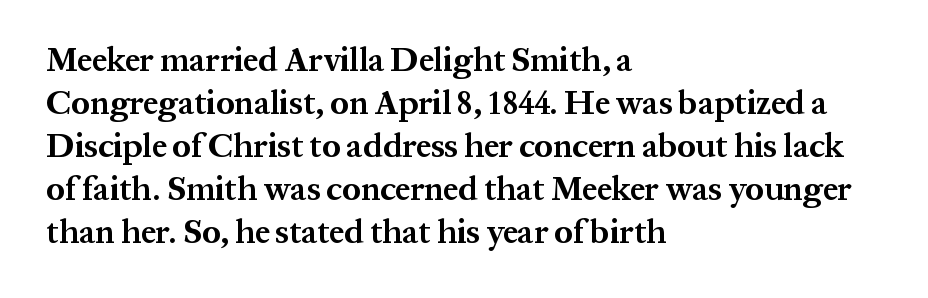
The image shows 33 px bold serif type, upright; set left-aligned, normal line spacing (1.3x), normal letter spacing, not underlined; medium stroke contrast and a medium x-height.
